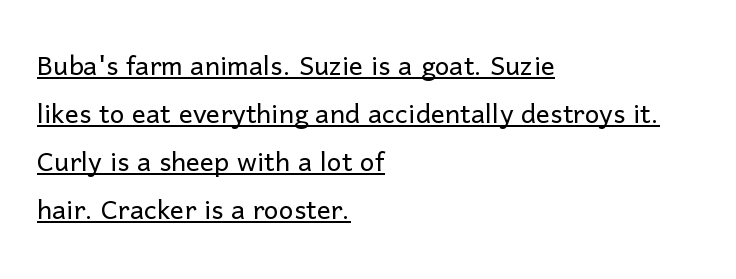
Q: Is the text bold? A: No.
Q: Is the text italic (slanted)? A: No, it is upright.
Q: Is the typeface a serif or a sans-serif typeface? A: Sans-serif.
Q: Is the text underlined? A: Yes.
Q: How is the paragraph aligned? A: Left-aligned.
Q: Is the spacing between letters normal or unusually wide? A: Normal.
Q: Is the spacing between lines tight, normal or loose? A: Normal.
Q: Width (condensed, normal, or wide)? A: Normal.
Q: Stroke contrast? A: Low.
Q: x-height? A: Medium.
Q: Monospaced? A: No.
